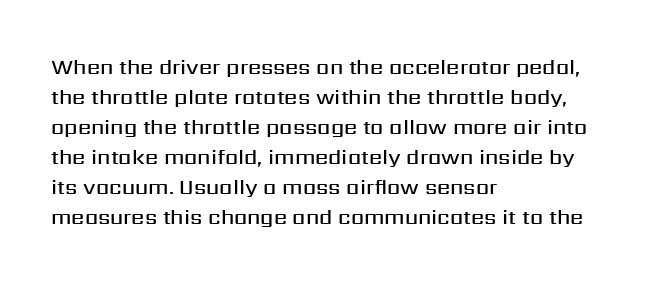
{"italic": "no", "bold": "semi", "underline": "no", "align": "left", "line_spacing": "normal", "line_spacing_ratio": 1.43, "letter_spacing": "normal", "letter_spacing_em": 0.0, "glyph_px": 21}
